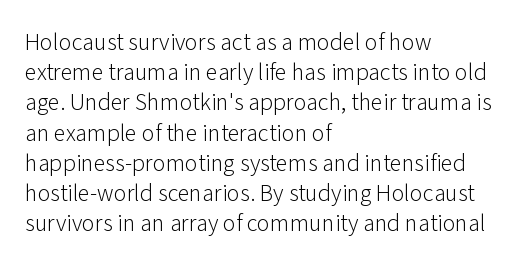
The weight would be labelled regular, book, light, or lighter still. Every stem runs plumb, perpendicular to the baseline. Descender tails drop into unmarked territory. One glance says typical: line gaps are just what's usual.
